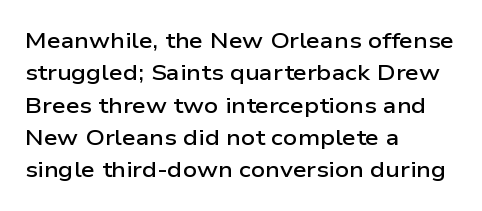
{"italic": "no", "bold": "semi", "underline": "no", "align": "left", "line_spacing": "normal", "line_spacing_ratio": 1.47, "letter_spacing": "normal", "letter_spacing_em": 0.0, "glyph_px": 22}
